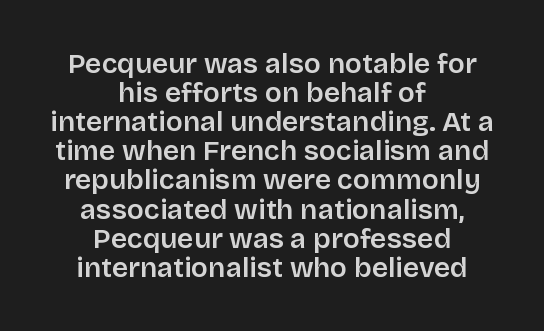
{"serif": "no", "italic": "no", "bold": "semi", "weight": "semibold", "width": "normal", "stroke_contrast": "low", "x_height": "large", "monospaced": "no", "underline": "no", "align": "center", "line_spacing": "tight", "line_spacing_ratio": 1.04, "letter_spacing": "normal", "letter_spacing_em": 0.0, "glyph_px": 28}
